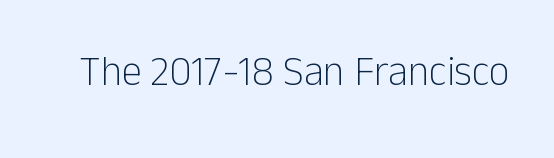
Q: Is the text bold? A: No.
Q: Is the text italic (slanted)? A: No, it is upright.
Q: Is the typeface a serif or a sans-serif typeface? A: Sans-serif.
Q: Is the text underlined? A: No.
Q: Is the spacing between letters normal or unusually wide? A: Normal.
Q: Width (condensed, normal, or wide)? A: Normal.
Q: Stroke contrast? A: Low.
Q: x-height? A: Medium.
Q: Monospaced? A: No.
